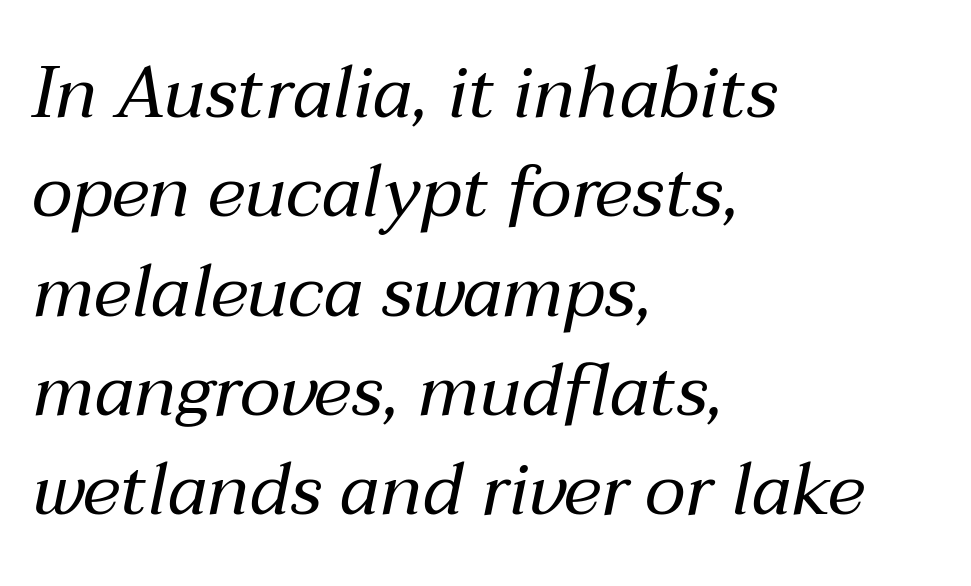
{"italic": "yes", "lean": "right", "slant_degrees": 12, "bold": "no", "weight": "regular", "width": "normal", "stroke_contrast": "medium", "x_height": "medium", "monospaced": "no", "underline": "no", "align": "left", "line_spacing": "normal", "line_spacing_ratio": 1.38, "letter_spacing": "normal", "letter_spacing_em": 0.0, "glyph_px": 72}
